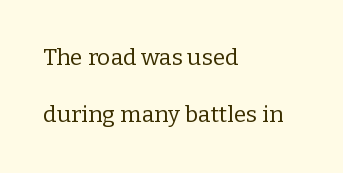
Q: Is the text bold? A: No.
Q: Is the text italic (slanted)? A: No, it is upright.
Q: Is the text underlined? A: No.
Q: How is the paragraph aligned? A: Left-aligned.
Q: Is the spacing between letters normal or unusually wide? A: Normal.
Q: Is the spacing between lines tight, normal or loose? A: Loose.
